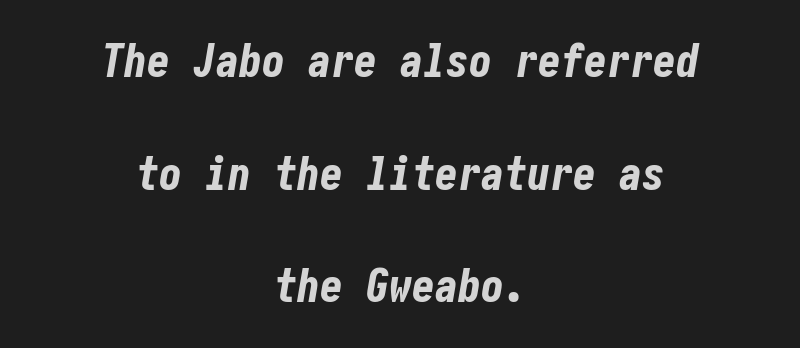
{"italic": "yes", "lean": "right", "slant_degrees": 10, "bold": "yes", "weight": "bold", "width": "condensed", "stroke_contrast": "low", "x_height": "medium", "underline": "no", "align": "center", "line_spacing": "loose", "line_spacing_ratio": 2.45, "letter_spacing": "normal", "letter_spacing_em": 0.0, "glyph_px": 46}
